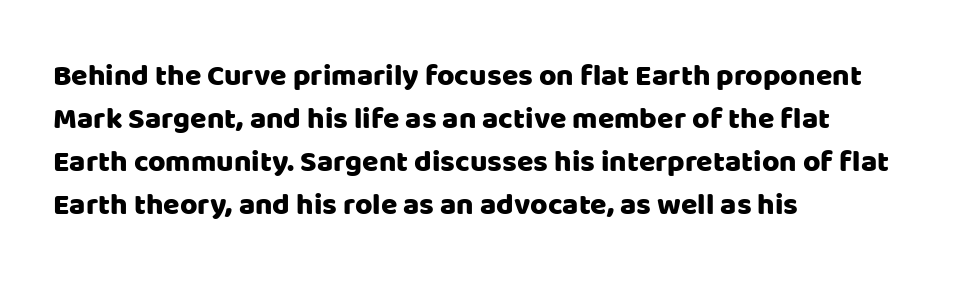
The image shows 30 px sans-serif type, upright; set left-aligned, normal line spacing (1.43x), normal letter spacing, not underlined; low stroke contrast and a large x-height.
